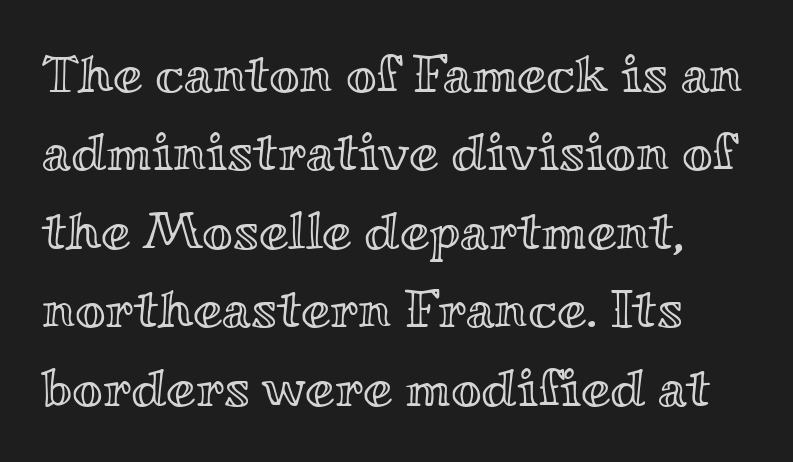
{"italic": "no", "width": "wide", "x_height": "small", "monospaced": "no", "underline": "no", "line_spacing": "normal", "line_spacing_ratio": 1.48, "letter_spacing": "normal", "letter_spacing_em": 0.0, "glyph_px": 53}
